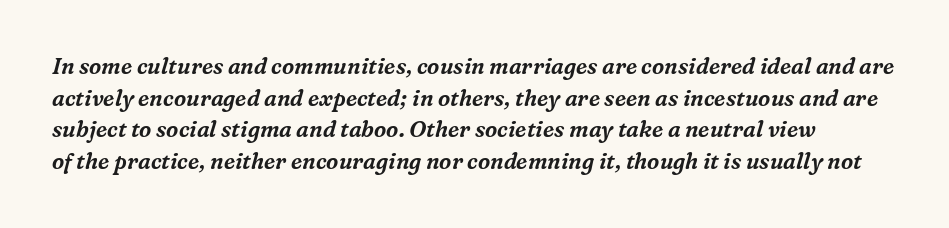
Q: Is the text italic (slanted)? A: Yes, it leans right by about 16 degrees.
Q: Is the text underlined? A: No.
Q: Is the spacing between letters normal or unusually wide? A: Normal.
Q: Is the spacing between lines tight, normal or loose? A: Normal.
